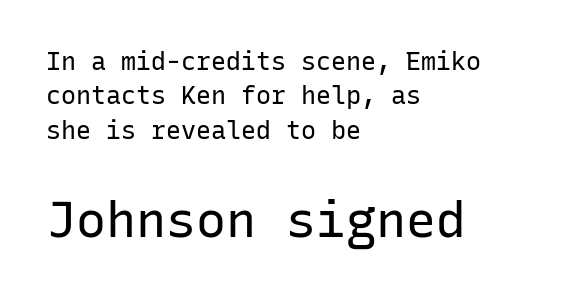
Q: Is the text bold? A: No.
Q: Is the text italic (slanted)? A: No, it is upright.
Q: Is the typeface a serif or a sans-serif typeface? A: Sans-serif.
Q: Is the text underlined? A: No.
Q: How is the paragraph aligned? A: Left-aligned.
Q: Is the spacing between letters normal or unusually wide? A: Normal.
Q: Is the spacing between lines tight, normal or loose? A: Normal.
Q: Which block of text is set in a larger size, the first (top) or the second (bottom)? A: The second (bottom) one.
Q: Width (condensed, normal, or wide)? A: Normal.
Q: Stroke contrast? A: Low.
Q: x-height? A: Medium.
Q: Monospaced? A: Yes.
